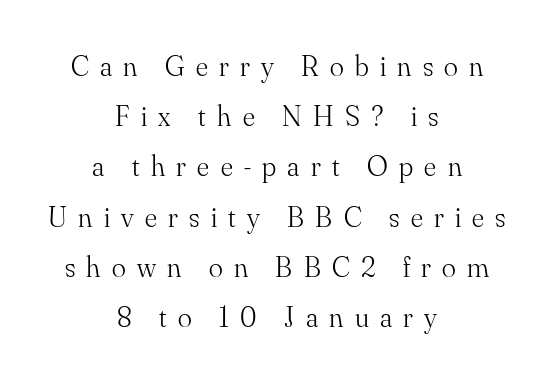
Does extra space separate the letters? Yes, quite a lot of it. The glyphs in this specimen are seriffed. You can tell it's not italic because the verticals are truly vertical. Which margin do the lines hug? Neither — every line sits in the middle. Vertical stems look standard width or narrower in stroke. The rendering uses natural spacing where letterforms have individual widths.
